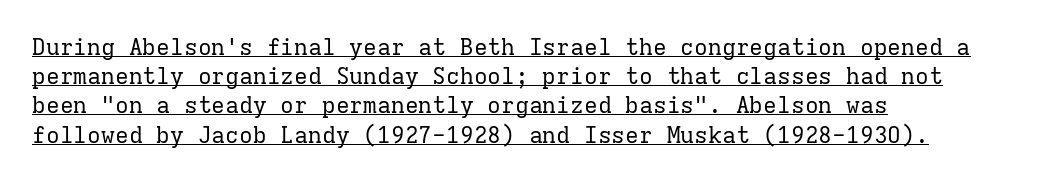
Stroke thickness stays within the range of a standard reading face or lighter. In terms of letterspacing, this is plain default setting. Italic: no, the glyphs are upright roman. Successive baselines arrive at the customary interval. The paragraph shown leans on its left margin.
